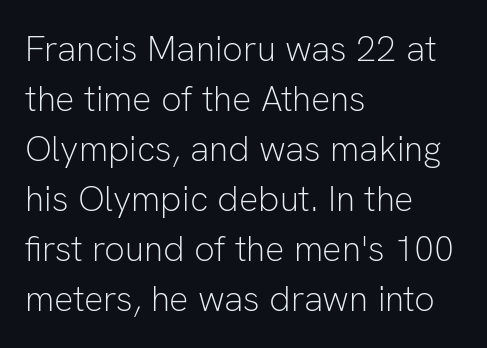
The image shows 36 px light sans-serif type, upright; set left-aligned, normal line spacing (1.39x), normal letter spacing, not underlined; low stroke contrast and a medium x-height.
